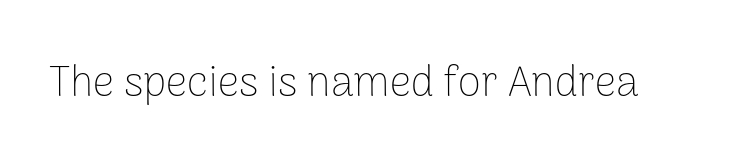
{"serif": "no", "italic": "no", "bold": "no", "weight": "thin", "width": "normal", "stroke_contrast": "low", "x_height": "medium", "monospaced": "no", "underline": "no", "letter_spacing": "normal", "letter_spacing_em": 0.0, "glyph_px": 42}
